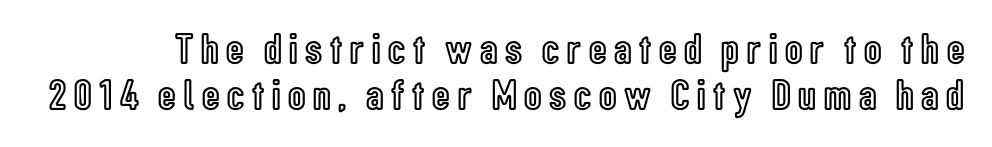
This is roman type, the default non-slanted kind. How would I describe the line gaps? Narrow and economical. Note the varied advance widths — an 'i' is clearly narrower than an 'm'. Clear beneath every line of the passage.
